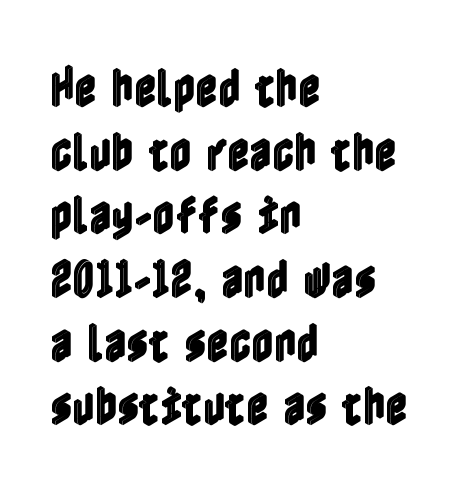
The image shows 43 px condensed type, upright; set left-aligned, normal line spacing (1.48x), normal letter spacing, not underlined; a medium x-height.
